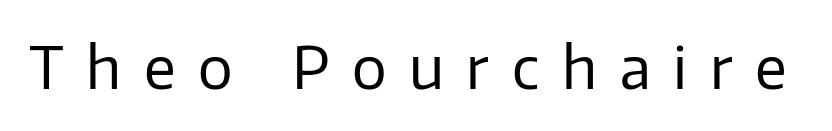
{"serif": "no", "italic": "no", "bold": "no", "weight": "regular", "width": "normal", "stroke_contrast": "low", "x_height": "medium", "monospaced": "no", "underline": "no", "letter_spacing": "wide", "letter_spacing_em": 0.39, "glyph_px": 58}
